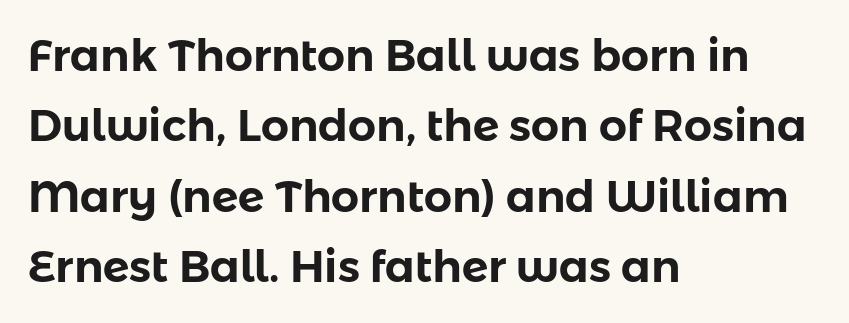
{"serif": "no", "italic": "no", "width": "normal", "stroke_contrast": "low", "x_height": "medium", "monospaced": "no", "underline": "no", "align": "left", "line_spacing": "normal", "line_spacing_ratio": 1.6, "letter_spacing": "normal", "letter_spacing_em": 0.0, "glyph_px": 44}
